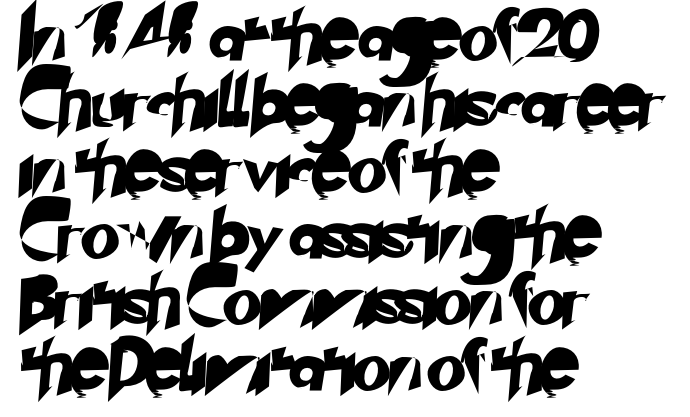
{"serif": "no", "width": "normal", "stroke_contrast": "low", "x_height": "small", "monospaced": "no", "underline": "no", "align": "left", "line_spacing": "normal", "line_spacing_ratio": 1.32, "letter_spacing": "normal", "letter_spacing_em": 0.0, "glyph_px": 50}
